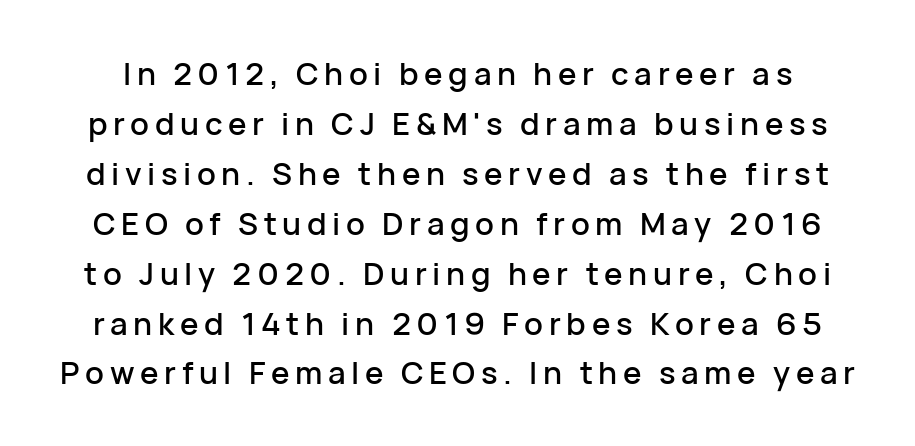
The image shows 31 px sans-serif type, upright; set normal line spacing (1.61x), not underlined; low stroke contrast and a medium x-height.
